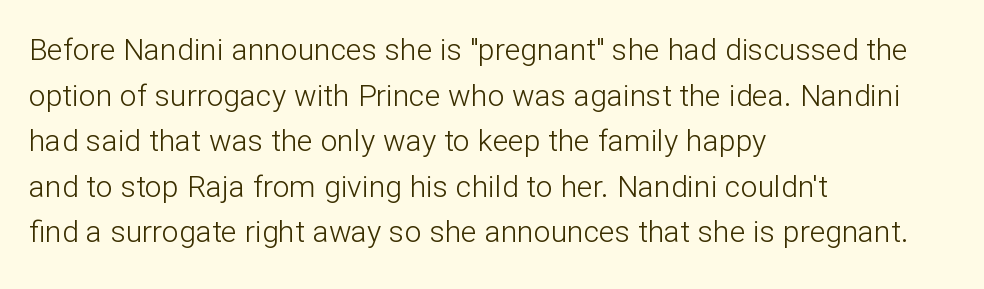
{"serif": "no", "italic": "no", "bold": "no", "weight": "light", "width": "normal", "stroke_contrast": "low", "x_height": "medium", "monospaced": "no", "underline": "no", "align": "left", "line_spacing": "normal", "line_spacing_ratio": 1.52, "letter_spacing": "normal", "letter_spacing_em": 0.0, "glyph_px": 30}
